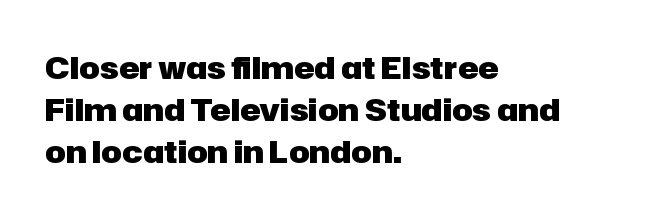
A typesetter would mark this as roman, not italic. Anything drawn beneath the words? Only blank space. The face used here is a sans, in the tradition of grotesques and geometrics. Think of a printed novel: that variable character pitch is what you see here. As a designer I'd log this as weight 700, bold. Rows of type keep a routine distance in the vertical direction.
